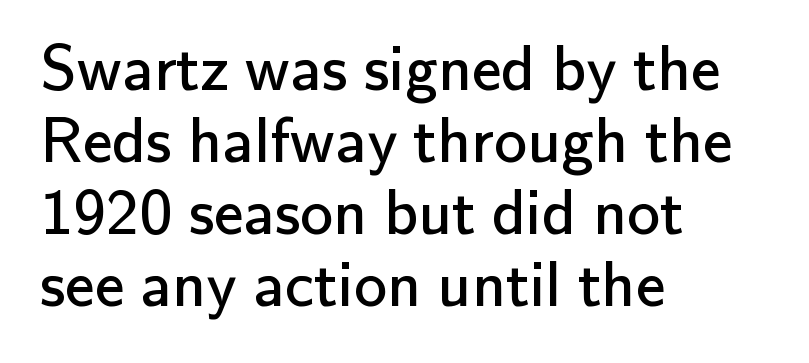
The image shows 66 px regular-weight sans-serif type, upright; set left-aligned, tight line spacing (1.09x), normal letter spacing, not underlined; low stroke contrast and a small x-height.
